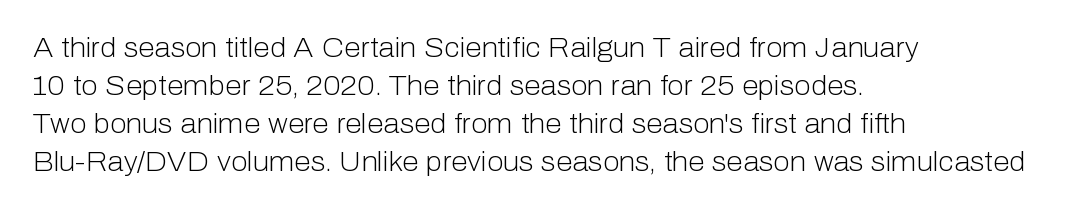
The designer left line spacing at the default. A classic flush-left, rag-right setting is used for this passage. The font sits on the lighter half of the weight spectrum, regular included. The letters stand straight up with perfectly vertical stems. No word sits above an underline.
